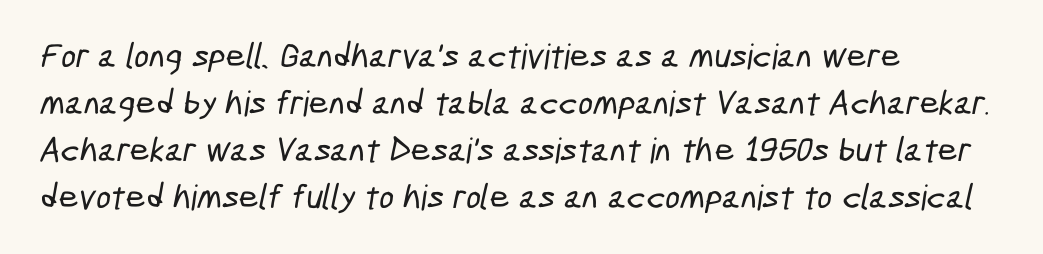
This sample uses plain, unmodified letter spacing. The rendering anchors every line to the left-hand side. Each new line begins a customary step beneath the previous one. Classification — sans serif. Check under the words: just untouched page.
